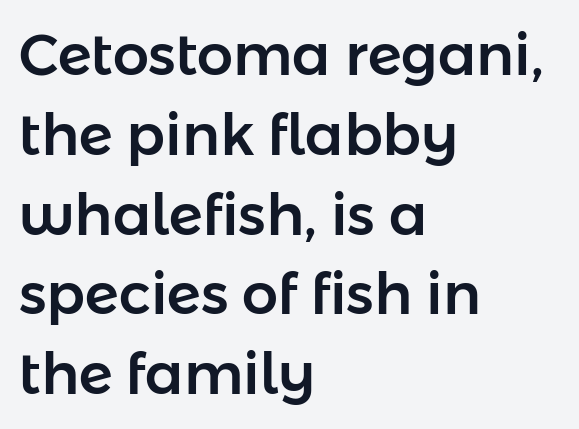
Short note: letters normally spaced. The face used here is a sans, in the tradition of grotesques and geometrics. Summary of vertical rhythm: regular, with standard interline spacing. Does the copy run flush right? No — it runs flush left.
